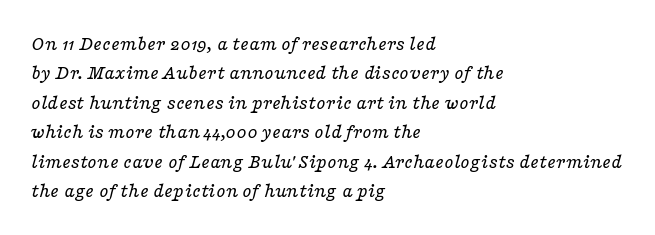
Q: Is the text bold? A: No.
Q: Is the text italic (slanted)? A: Yes, it leans right by about 16 degrees.
Q: Is the text underlined? A: No.
Q: How is the paragraph aligned? A: Left-aligned.
Q: Is the spacing between letters normal or unusually wide? A: Normal.
Q: Is the spacing between lines tight, normal or loose? A: Normal.
